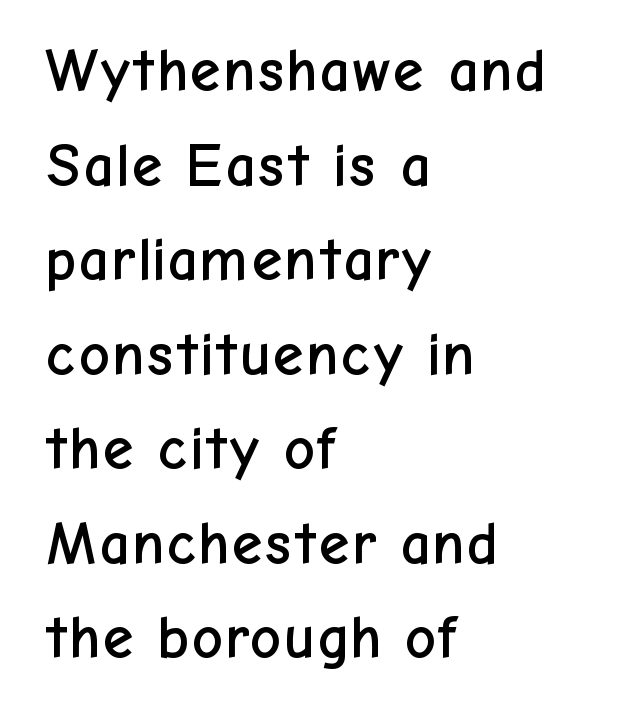
A typesetter would call this leading conventional body-copy spacing. The letters advance in unequal steps, a hallmark of proportional type. The setting favours the left margin, as ordinary paragraphs usually do. The rendering shows plain stroke endings on the letterforms — a sans-serif design. The horizontal fit of the characters is conventional and even.
